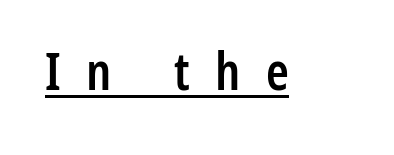
Weight: semibold (demi). Characters remain perfectly vertical along every line. The letters carry no serifs — their stems end cleanly without finishing strokes. Note the varied advance widths — an 'i' is clearly narrower than an 'm'. The rendered words wear a rule along their underside. A typesetter would call this heavily tracked-out type.
